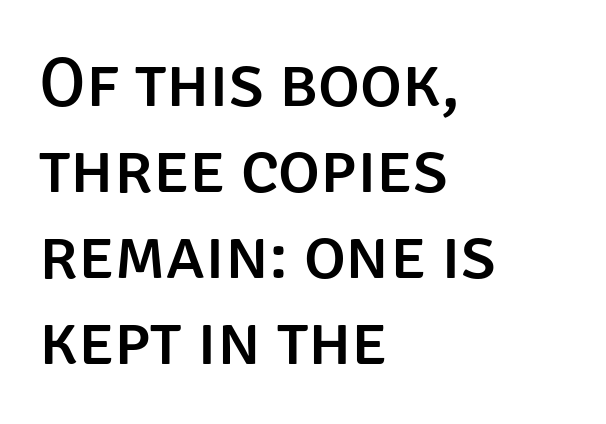
Q: Is the text italic (slanted)? A: No, it is upright.
Q: Is the typeface a serif or a sans-serif typeface? A: Sans-serif.
Q: Is the text underlined? A: No.
Q: How is the paragraph aligned? A: Left-aligned.
Q: Is the spacing between letters normal or unusually wide? A: Normal.
Q: Width (condensed, normal, or wide)? A: Normal.
Q: Stroke contrast? A: Low.
Q: x-height? A: Large.
Q: Monospaced? A: No.
